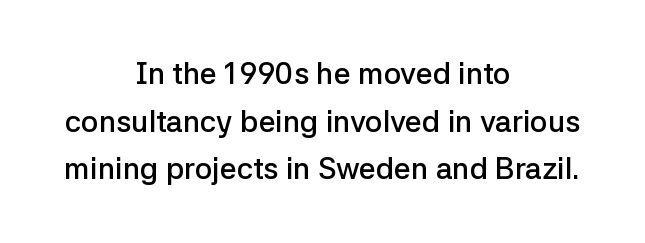
Is this a sans? Yes — the strokes have no serifs. You can tell it's not italic because the verticals are truly vertical. The characters look somewhat weighty, a semibold short of true bold. The compositor balanced each line on the midline.
